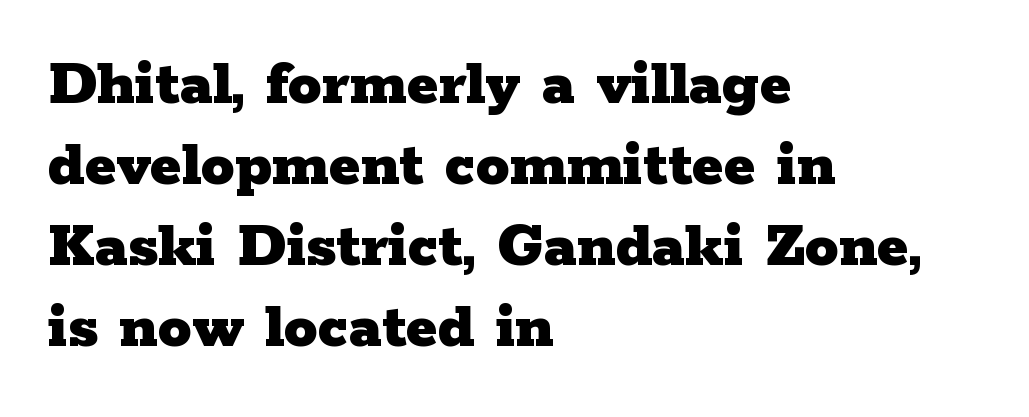
{"serif": "yes", "italic": "no", "bold": "yes", "weight": "heavy", "width": "wide", "stroke_contrast": "low", "x_height": "medium", "monospaced": "no", "underline": "no", "align": "left", "line_spacing_ratio": 1.21, "letter_spacing": "normal", "letter_spacing_em": 0.0, "glyph_px": 67}
